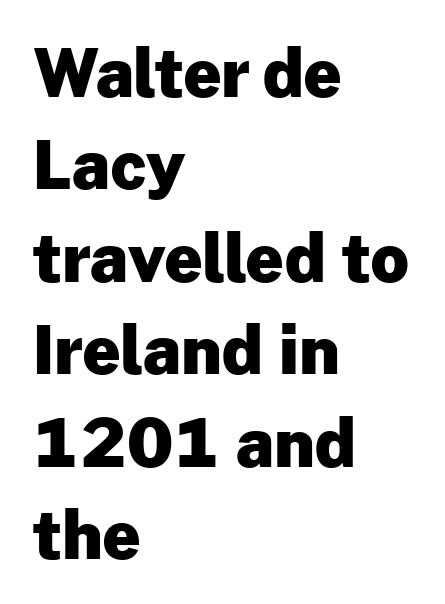
The image shows 66 px heavy sans-serif type, upright; set left-aligned, normal line spacing (1.4x), normal letter spacing, not underlined; low stroke contrast and a medium x-height.
